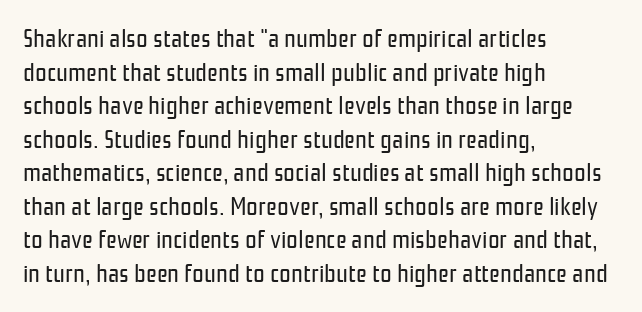
The image shows 26 px text type, upright; set left-aligned, normal line spacing (1.29x), normal letter spacing, not underlined.
